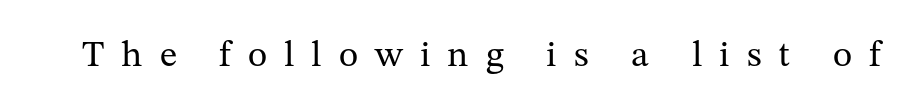
Q: Is the text bold? A: No.
Q: Is the text italic (slanted)? A: No, it is upright.
Q: Is the typeface a serif or a sans-serif typeface? A: Serif.
Q: Is the text underlined? A: No.
Q: Is the spacing between letters normal or unusually wide? A: Unusually wide.
Q: Width (condensed, normal, or wide)? A: Normal.
Q: Stroke contrast? A: Medium.
Q: x-height? A: Medium.
Q: Monospaced? A: No.
